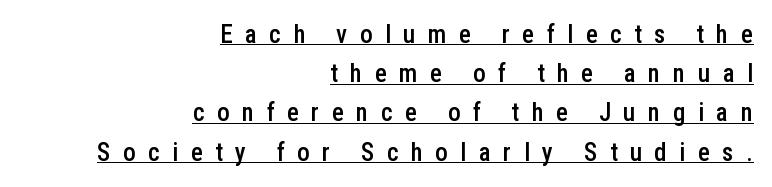
{"italic": "no", "bold": "semi", "underline": "yes", "align": "right", "line_spacing": "normal", "line_spacing_ratio": 1.57, "letter_spacing": "wide", "letter_spacing_em": 0.5, "glyph_px": 25}
